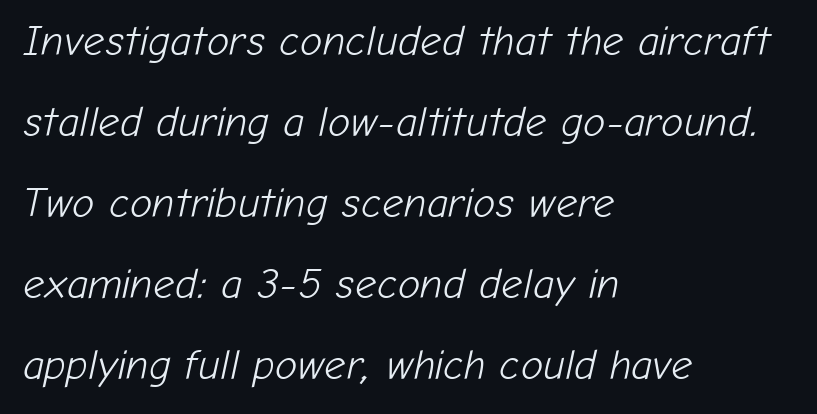
The image shows 42 px light type, italic (leaning right); set left-aligned, loose line spacing (1.93x), normal letter spacing, not underlined; low stroke contrast and a medium x-height.
